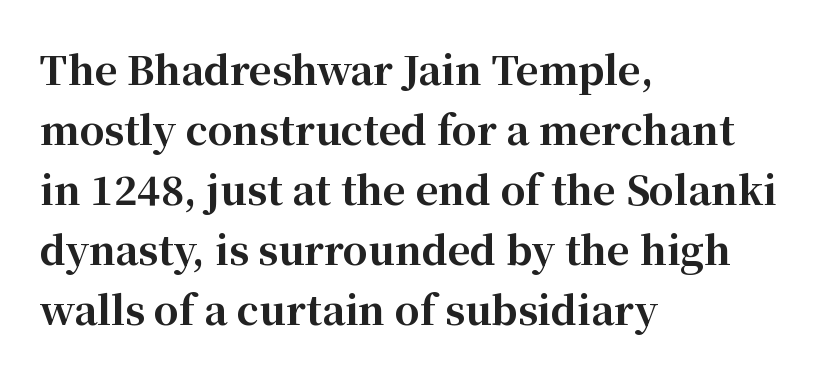
Q: Is the text bold? A: Yes.
Q: Is the text italic (slanted)? A: No, it is upright.
Q: Is the typeface a serif or a sans-serif typeface? A: Serif.
Q: Is the text underlined? A: No.
Q: How is the paragraph aligned? A: Left-aligned.
Q: Is the spacing between letters normal or unusually wide? A: Normal.
Q: Is the spacing between lines tight, normal or loose? A: Normal.
Q: Width (condensed, normal, or wide)? A: Normal.
Q: Stroke contrast? A: High.
Q: x-height? A: Medium.
Q: Monospaced? A: No.
